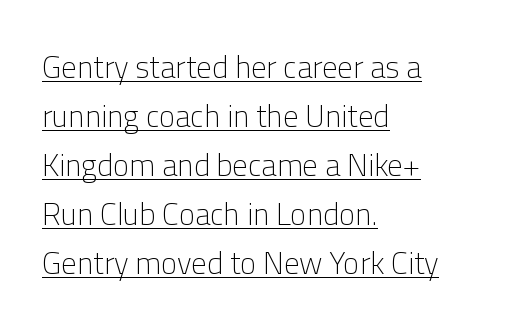
The rendered words wear a rule along their underside. Leading matches the norm, producing a regular column. A typesetter would mark this as roman, not italic. The letters advance in unequal steps, a hallmark of proportional type. The rendering anchors every line to the left-hand side. The strokes are not fattened; the text isn't bold.
